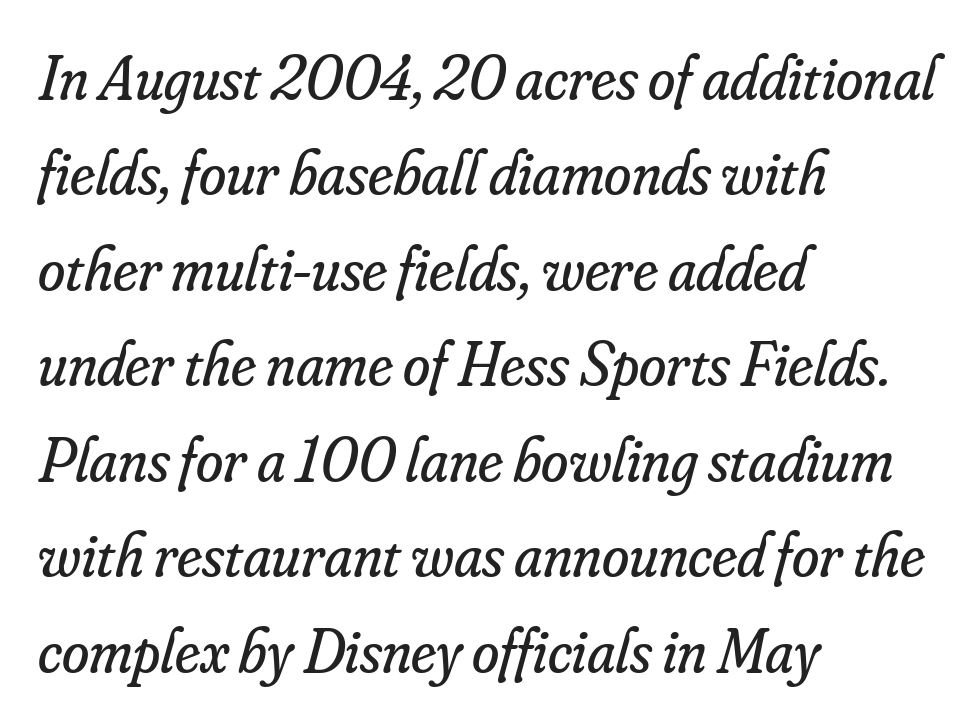
Caption: standard tracking, unaltered. The glyphs in this specimen are seriffed. Nothing heavy about these letters — not bold at all. The area under the type is left untouched. Layout note: lines flush left.
